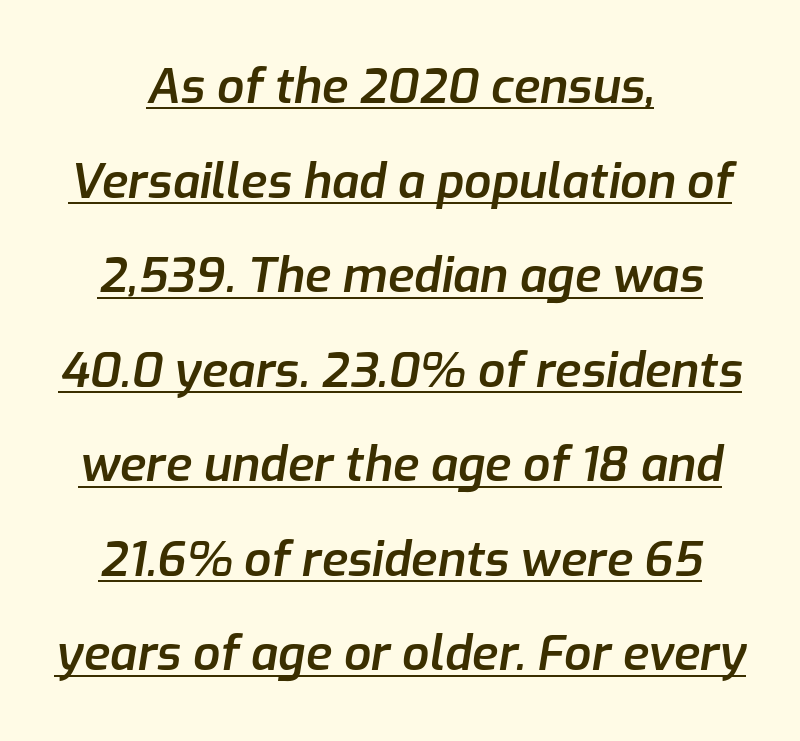
Q: Is the text bold? A: Semi-bold.
Q: Is the text italic (slanted)? A: Yes, it leans right by about 9 degrees.
Q: Is the text underlined? A: Yes.
Q: How is the paragraph aligned? A: Centered.
Q: Is the spacing between letters normal or unusually wide? A: Normal.
Q: Is the spacing between lines tight, normal or loose? A: Loose.
Q: Width (condensed, normal, or wide)? A: Normal.
Q: Stroke contrast? A: Low.
Q: x-height? A: Medium.
Q: Monospaced? A: No.
